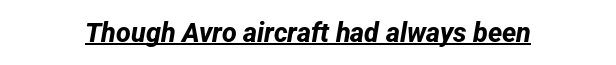
The image shows 27 px bold type; set normal letter spacing, underlined.
